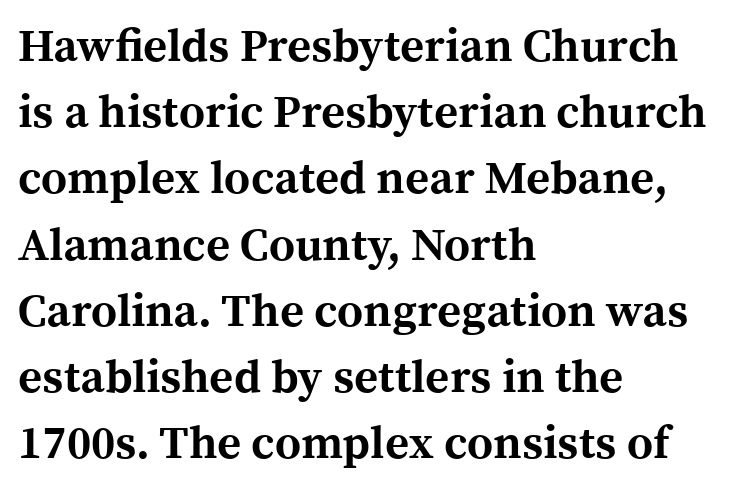
The image shows 46 px bold serif type, upright; set left-aligned, normal line spacing (1.44x), normal letter spacing, not underlined; a medium x-height.
